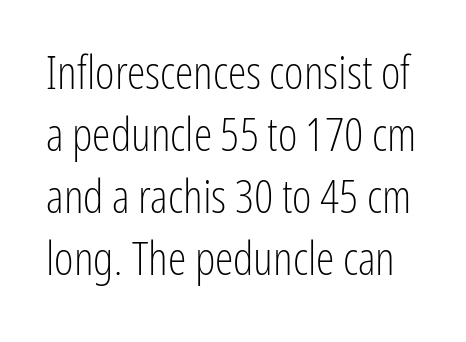
{"serif": "no", "italic": "no", "bold": "no", "weight": "light", "width": "condensed", "stroke_contrast": "low", "x_height": "medium", "monospaced": "no", "underline": "no", "line_spacing": "normal", "line_spacing_ratio": 1.32, "letter_spacing": "normal", "letter_spacing_em": 0.0, "glyph_px": 47}
